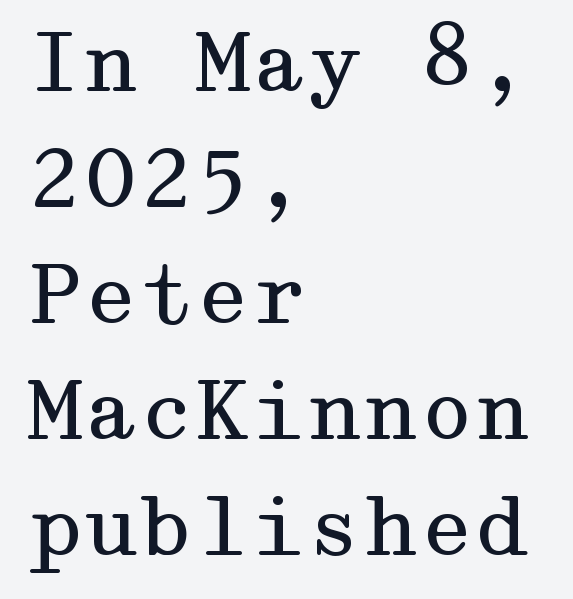
Q: Is the text bold? A: No.
Q: Is the text italic (slanted)? A: No, it is upright.
Q: Is the typeface a serif or a sans-serif typeface? A: Serif.
Q: Is the text underlined? A: No.
Q: How is the paragraph aligned? A: Left-aligned.
Q: Is the spacing between letters normal or unusually wide? A: Normal.
Q: Is the spacing between lines tight, normal or loose? A: Normal.
Q: Width (condensed, normal, or wide)? A: Wide.
Q: Stroke contrast? A: Medium.
Q: x-height? A: Medium.
